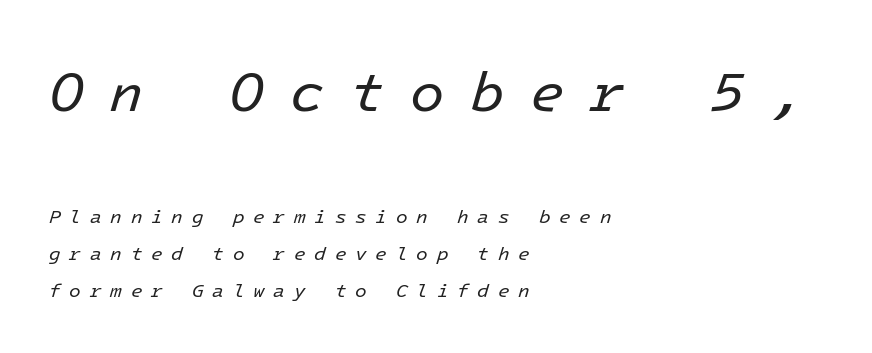
The specimen reads as italic at a glance. Caption: face not bold, strokes unweighted. The block sitting higher on the canvas is the one with enlarged characters. The gap between lines stays unmarked. The designer dialed line spacing up above the default.
